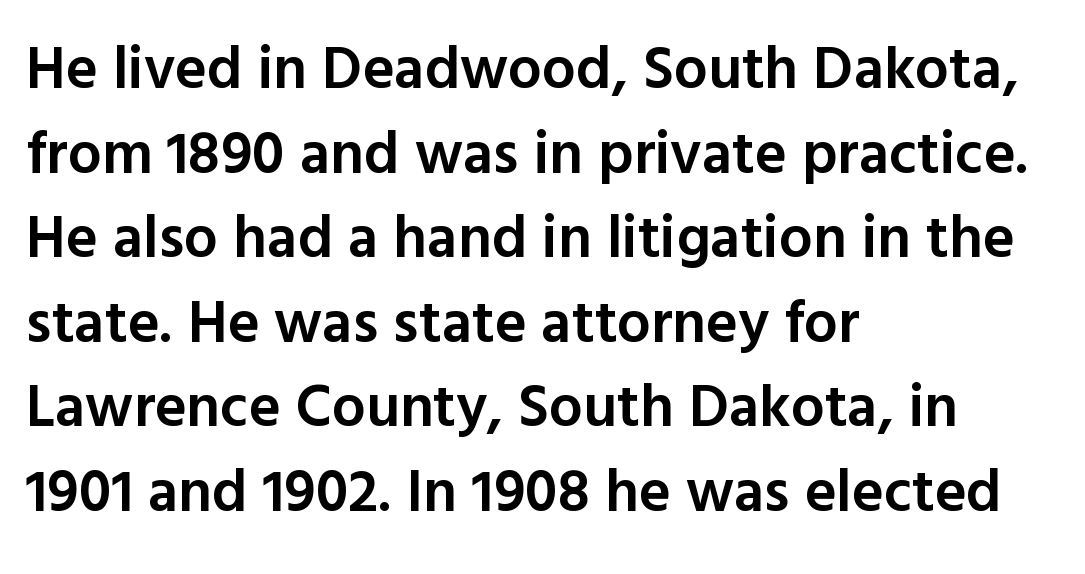
Every row of glyphs begins at an identical x-position on the left. The rendering uses natural spacing where letterforms have individual widths. The designer left line spacing at the default. Underlining? Definitely not there. Italic? Not at all — the glyphs are vertical. Look at the bottom of the vertical strokes: they stop flat, with no serifs.
